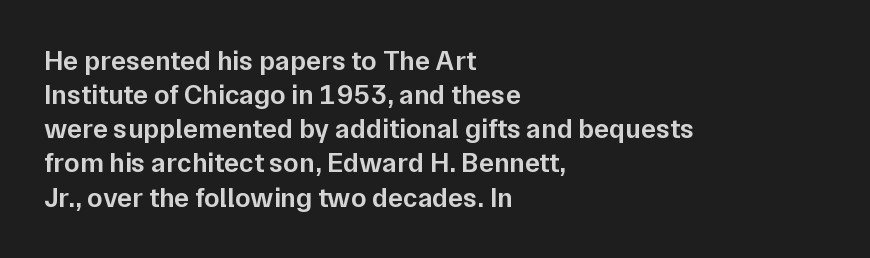
The image shows 28 px semibold sans-serif type, upright; set left-aligned, line spacing 1.22x, normal letter spacing, not underlined; low stroke contrast and a medium x-height.
